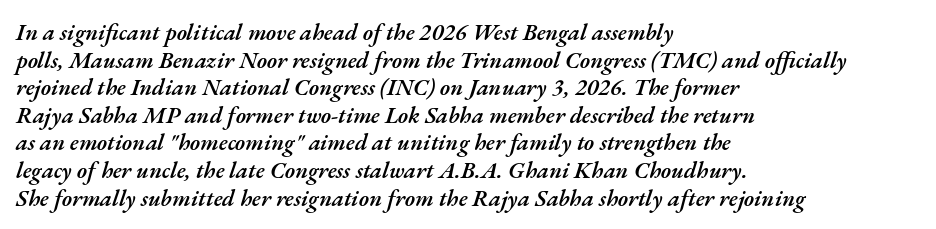
In CSS terms this would be text-align: left. The passage shown is semibold, sitting just below true bold. Observe the lean: these are italic letterforms. Default kerning and tracking; the words read as compact shapes. Glance below the letters and you will spot only blank space.
